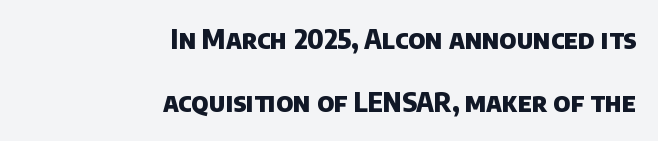
The image shows 26 px bold type; set right-aligned, loose line spacing (2.44x), normal letter spacing, not underlined.
